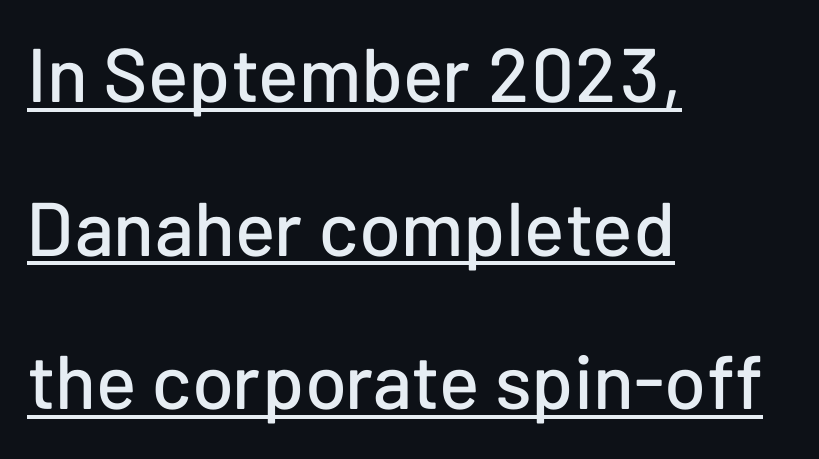
The image shows 76 px sans-serif type, upright; set left-aligned, loose line spacing (2.02x), normal letter spacing, underlined; low stroke contrast and a medium x-height.
